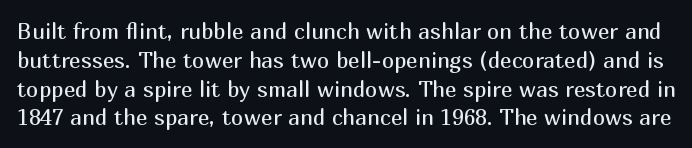
{"italic": "no", "bold": "no", "underline": "no", "line_spacing": "normal", "line_spacing_ratio": 1.31, "letter_spacing": "normal", "letter_spacing_em": 0.0, "glyph_px": 22}
